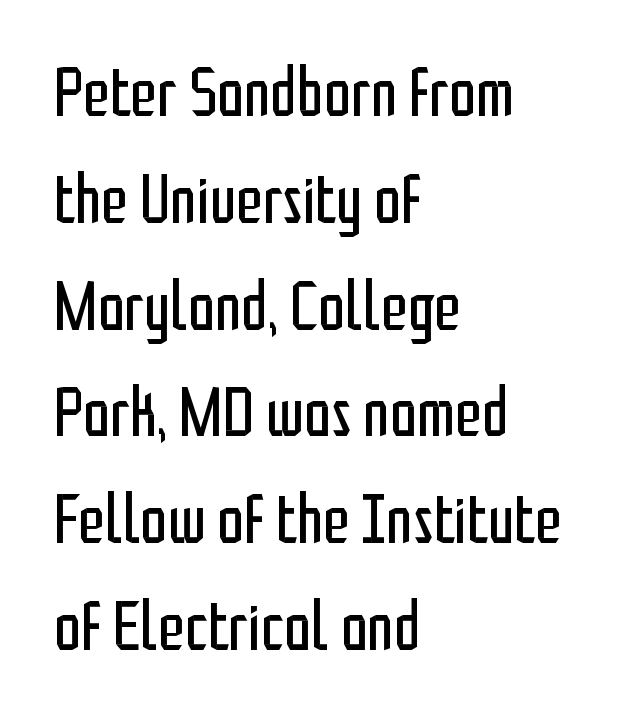
{"serif": "no", "italic": "no", "bold": "no", "weight": "regular", "width": "condensed", "stroke_contrast": "low", "x_height": "medium", "monospaced": "no", "underline": "no", "align": "left", "line_spacing": "normal", "line_spacing_ratio": 1.57, "letter_spacing": "normal", "letter_spacing_em": 0.0, "glyph_px": 68}
